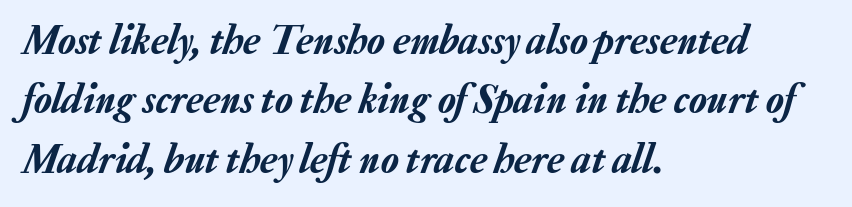
The image shows 41 px text type, italic (leaning right); set left-aligned, normal line spacing (1.45x), normal letter spacing, not underlined; low stroke contrast and a medium x-height.
